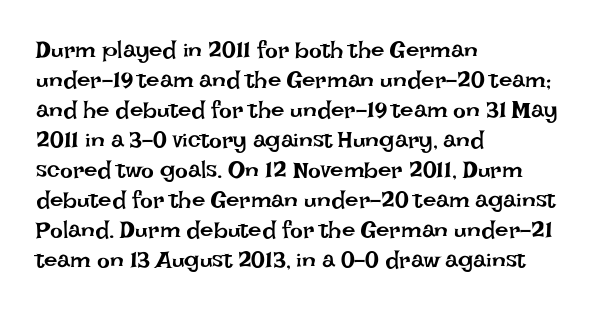
{"italic": "no", "bold": "no", "underline": "no", "align": "left", "line_spacing": "normal", "line_spacing_ratio": 1.25, "letter_spacing": "normal", "letter_spacing_em": 0.0, "glyph_px": 24}
